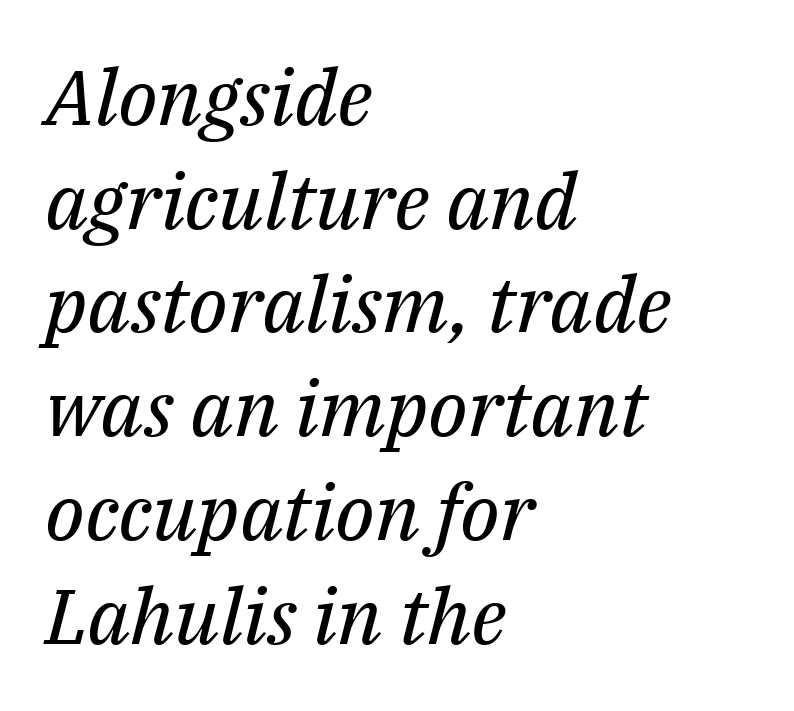
The image shows 78 px regular-weight serif type, italic (leaning right); set left-aligned, normal line spacing (1.33x), normal letter spacing, not underlined; medium stroke contrast and a medium x-height.
